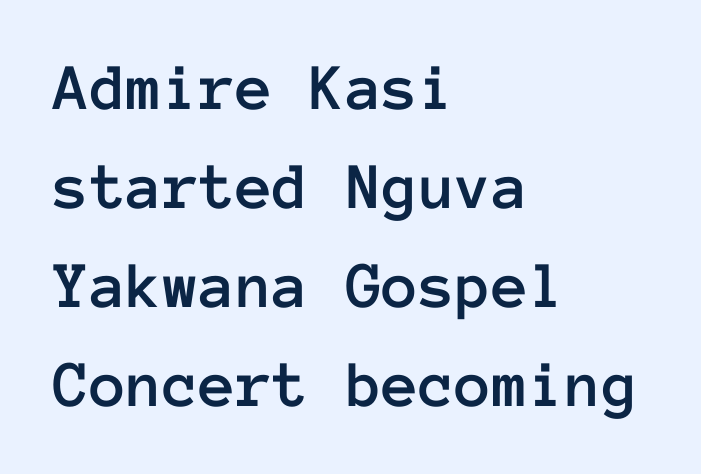
{"italic": "no", "width": "normal", "stroke_contrast": "low", "x_height": "medium", "monospaced": "yes", "underline": "no", "align": "left", "line_spacing": "normal", "line_spacing_ratio": 1.48, "letter_spacing": "normal", "letter_spacing_em": 0.0, "glyph_px": 67}
